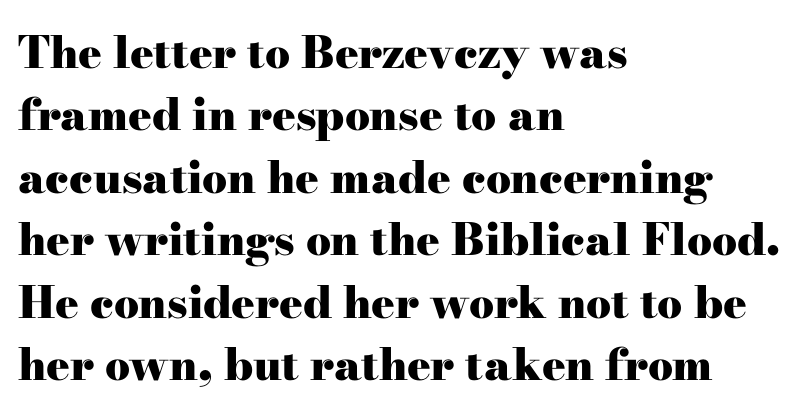
Q: Is the text bold? A: Yes.
Q: Is the text italic (slanted)? A: No, it is upright.
Q: Is the typeface a serif or a sans-serif typeface? A: Serif.
Q: Is the text underlined? A: No.
Q: How is the paragraph aligned? A: Left-aligned.
Q: Is the spacing between letters normal or unusually wide? A: Normal.
Q: Is the spacing between lines tight, normal or loose? A: Normal.
Q: Width (condensed, normal, or wide)? A: Wide.
Q: Stroke contrast? A: High.
Q: x-height? A: Small.
Q: Monospaced? A: No.
